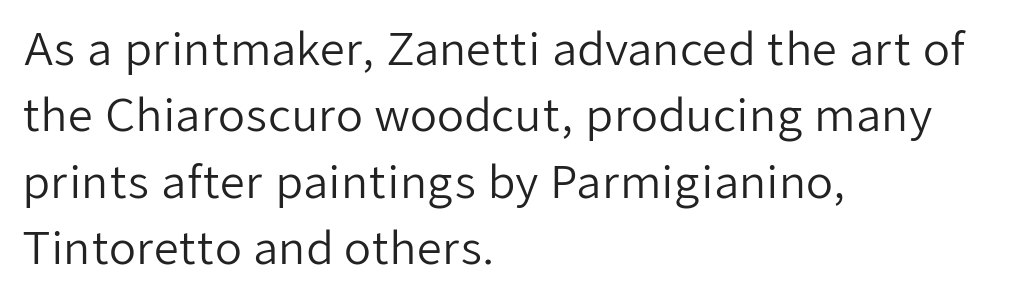
Weight: in the light-to-regular range. A student would call this left alignment; a typographer would say flush left, rag right. Is this a fixed-width face? No — the glyphs have proportional, varying widths. The line texture is even and compact thanks to regular tracking.
